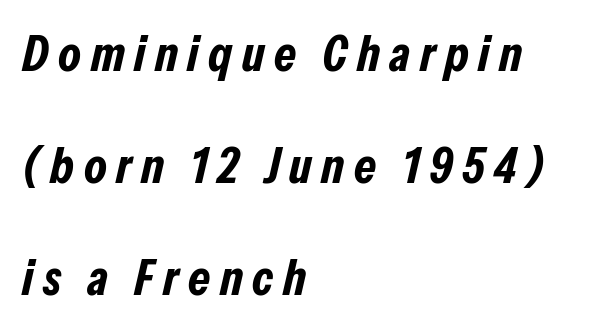
{"italic": "yes", "lean": "right", "slant_degrees": 13, "bold": "yes", "weight": "bold", "width": "condensed", "stroke_contrast": "low", "x_height": "medium", "monospaced": "no", "underline": "no", "align": "left", "line_spacing": "loose", "line_spacing_ratio": 2.24, "glyph_px": 50}
